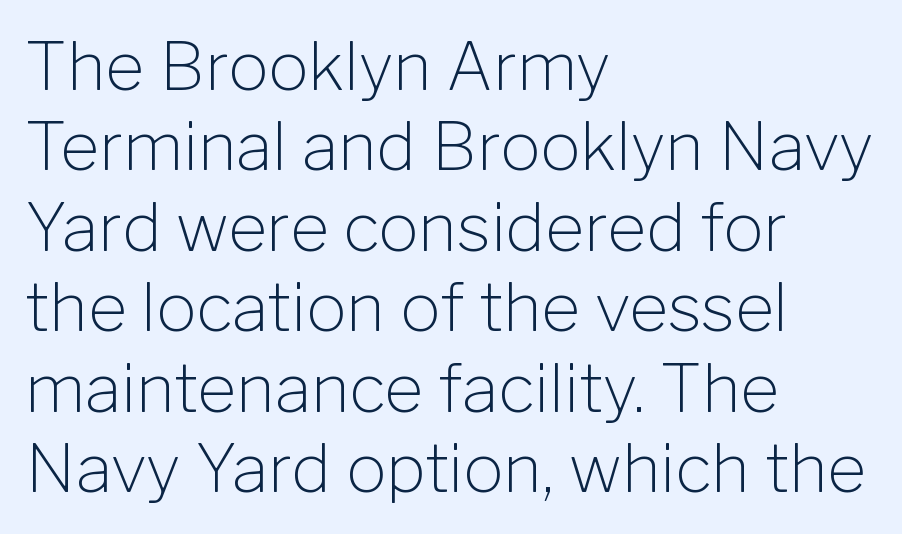
How are the letters spaced? Ordinarily, with no added tracking. The characters display no serif detailing; their extremities are plain. The string is rendered with underlining switched off. Unlike italic type, these characters show no tilt at all. The rendering uses natural spacing where letterforms have individual widths.
